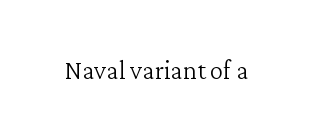
Q: Is the text bold? A: No.
Q: Is the text italic (slanted)? A: No, it is upright.
Q: Is the text underlined? A: No.
Q: Is the spacing between letters normal or unusually wide? A: Normal.
